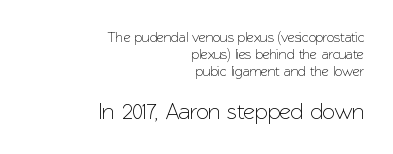
The passage shown is not underscored anywhere. This is the regular roman posture of the typeface. Honestly, the letter spacing is just normal — you wouldn't notice it. If you squint, the bottom block still reads clearly — it's the larger of the two. The setting favours the right margin, as signatures and pull-quotes sometimes do.
